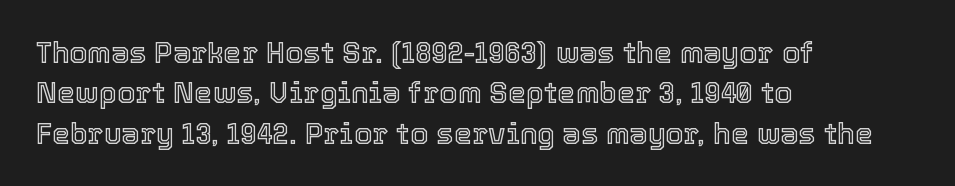
The image shows 29 px text type, upright; set left-aligned, normal line spacing (1.39x), normal letter spacing, not underlined; a medium x-height.
